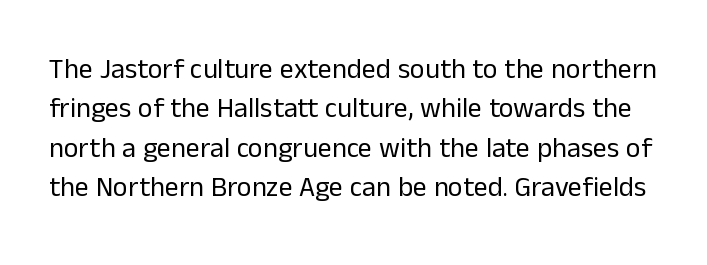
The letters advance in unequal steps, a hallmark of proportional type. The strokes carry an ordinary text weight at most. It's the straight-up-and-down kind of type. Interline gaps are of average width in this sample.
